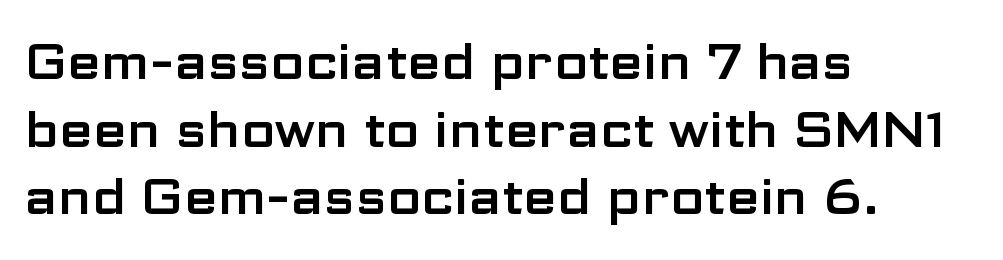
{"serif": "no", "italic": "no", "width": "wide", "stroke_contrast": "low", "x_height": "medium", "monospaced": "no", "underline": "no", "align": "left", "line_spacing": "normal", "line_spacing_ratio": 1.38, "letter_spacing": "normal", "letter_spacing_em": 0.0, "glyph_px": 49}
